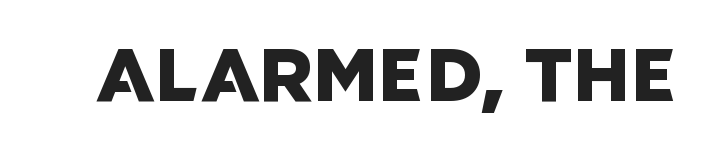
The image shows 74 px sans-serif type; set normal letter spacing, not underlined; low stroke contrast and a large x-height.
